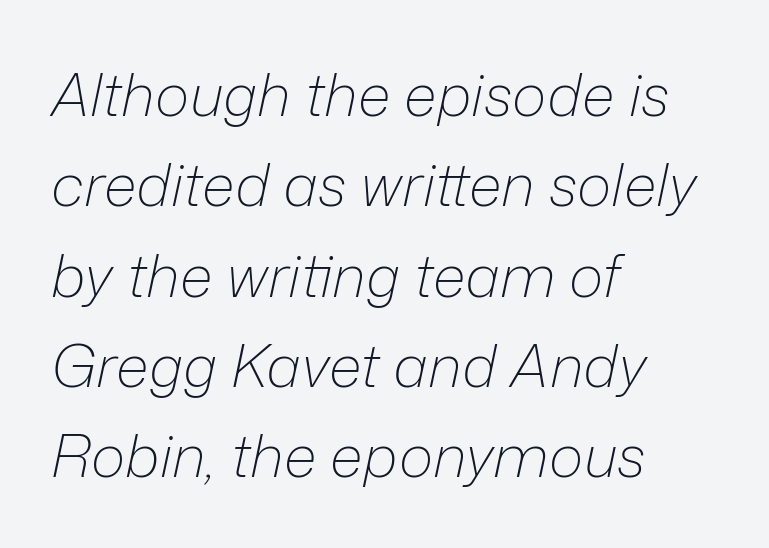
{"italic": "yes", "lean": "right", "slant_degrees": 12, "bold": "no", "weight": "light", "width": "normal", "stroke_contrast": "low", "x_height": "medium", "monospaced": "no", "underline": "no", "align": "left", "line_spacing": "normal", "line_spacing_ratio": 1.53, "letter_spacing": "normal", "letter_spacing_em": 0.0, "glyph_px": 59}
